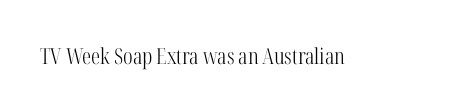
The image shows 22 px text type, upright; set normal letter spacing, not underlined.
